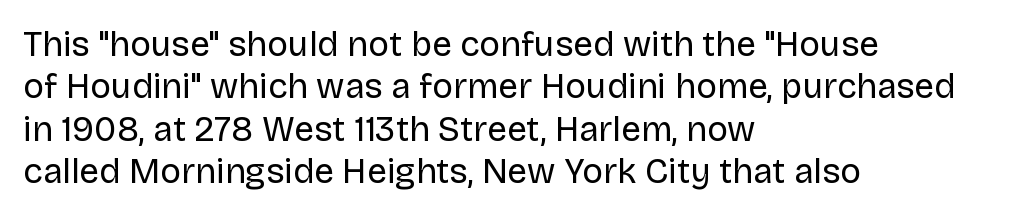
Q: Is the text bold? A: No.
Q: Is the text italic (slanted)? A: No, it is upright.
Q: Is the typeface a serif or a sans-serif typeface? A: Sans-serif.
Q: Is the text underlined? A: No.
Q: How is the paragraph aligned? A: Left-aligned.
Q: Is the spacing between letters normal or unusually wide? A: Normal.
Q: Width (condensed, normal, or wide)? A: Normal.
Q: Stroke contrast? A: Low.
Q: x-height? A: Large.
Q: Monospaced? A: No.
